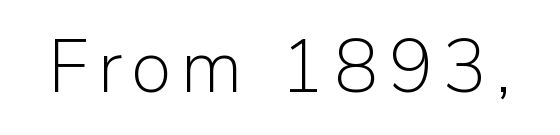
Q: Is the text bold? A: No.
Q: Is the text italic (slanted)? A: No, it is upright.
Q: Is the typeface a serif or a sans-serif typeface? A: Sans-serif.
Q: Is the text underlined? A: No.
Q: Width (condensed, normal, or wide)? A: Normal.
Q: Stroke contrast? A: Low.
Q: x-height? A: Medium.
Q: Monospaced? A: No.
